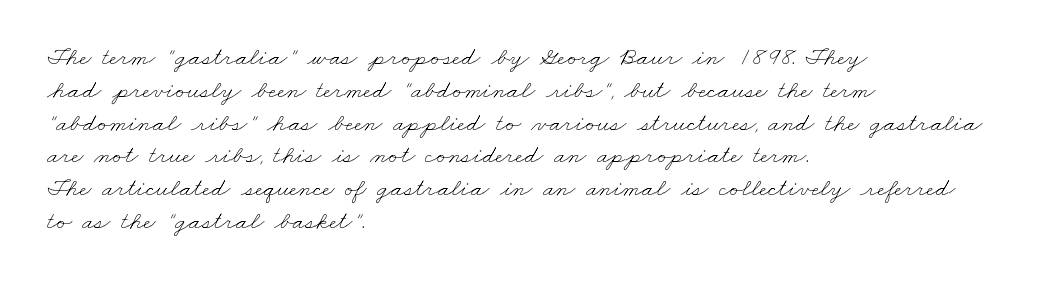
These glyphs show unthickened strokes, regular width or finer. Leading: standard. All the whitespace from short lines collects on the right. Observe the ordinary spacing: letters are neighbours, not strangers. Nobody drew a line under any word here.
